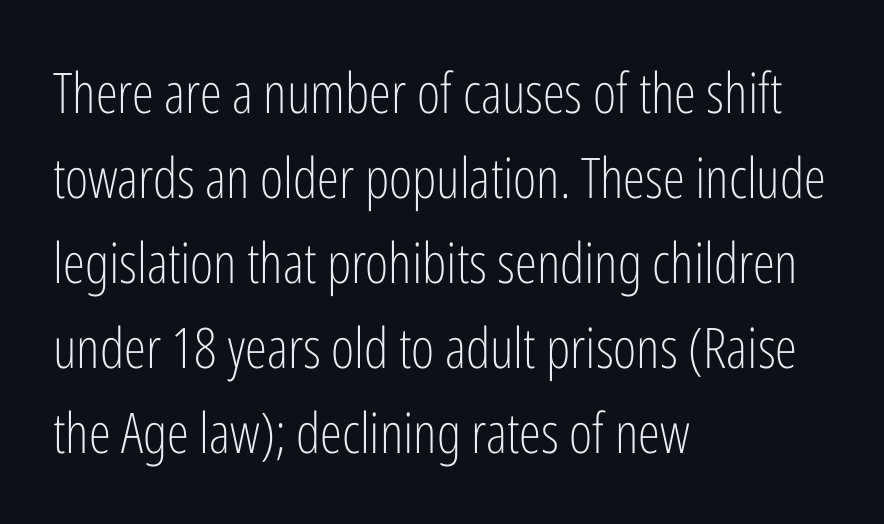
The rendering uses natural spacing where letterforms have individual widths. Only glyphs here, with clear space below each row. Horizontal alignment here is leftward, the default for most running prose. The specimen reads as upright at a glance. Observe the ordinary spacing: letters are neighbours, not strangers. No feet cap the strokes, marking this as sans-serif type.
